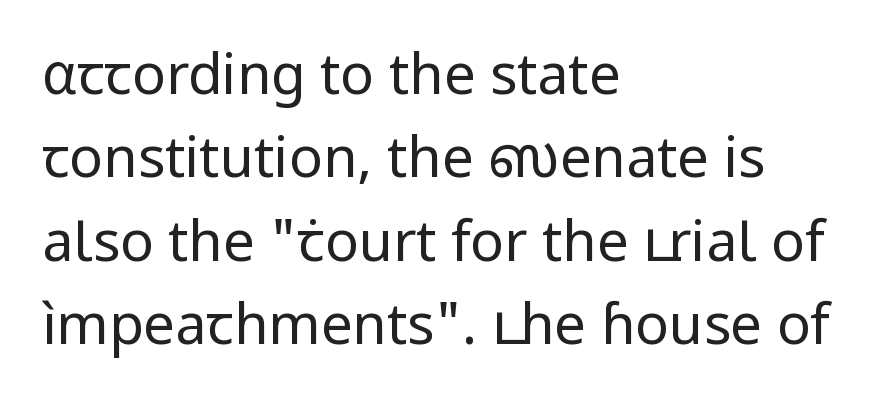
{"serif": "no", "italic": "no", "bold": "no", "weight": "regular", "width": "normal", "stroke_contrast": "low", "x_height": "medium", "monospaced": "no", "underline": "no", "align": "left", "line_spacing": "normal", "line_spacing_ratio": 1.49, "letter_spacing": "normal", "letter_spacing_em": 0.0, "glyph_px": 56}
